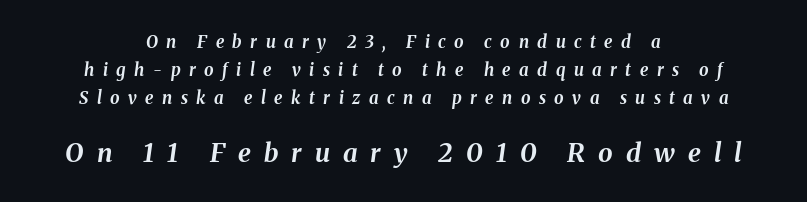
The more generous point size was reserved for the lower chunk. The tracking jumps out immediately: characters are airy and widely separated. The font's italic variant was chosen for this text. The lines in this sample share a center point and differ in where they start and stop. Anything drawn beneath the words? Only blank space. Vertically, the passage feels balanced, rows spaced as you'd expect.
